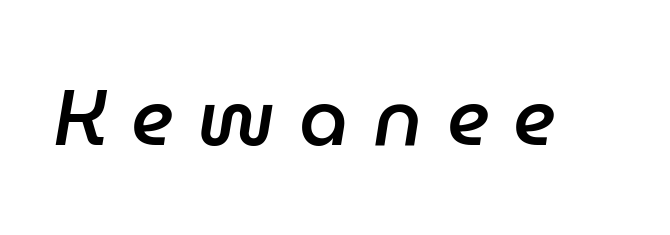
{"italic": "yes", "lean": "right", "slant_degrees": 9, "bold": "semi", "weight": "semibold", "width": "normal", "stroke_contrast": "low", "x_height": "medium", "monospaced": "no", "underline": "no", "letter_spacing": "wide", "letter_spacing_em": 0.3, "glyph_px": 79}
